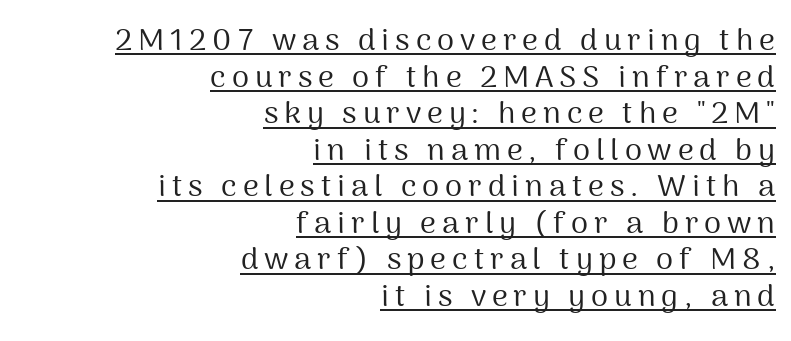
The image shows 31 px regular-weight sans-serif type, upright; set right-aligned, line spacing 1.18x, underlined; medium stroke contrast and a medium x-height.
